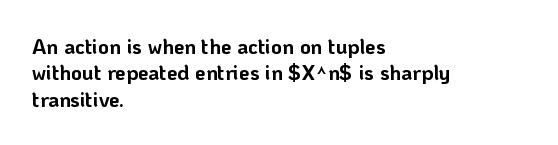
Q: Is the text bold? A: Yes.
Q: Is the text italic (slanted)? A: No, it is upright.
Q: Is the text underlined? A: No.
Q: How is the paragraph aligned? A: Left-aligned.
Q: Is the spacing between letters normal or unusually wide? A: Normal.
Q: Is the spacing between lines tight, normal or loose? A: Normal.
